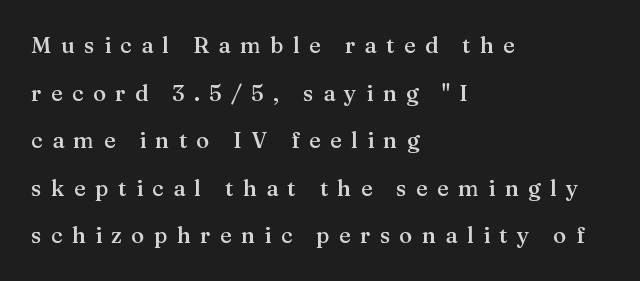
The image shows 22 px text type, upright; set left-aligned, loose line spacing (2.16x), unusually wide letter spacing (+0.43 em), not underlined.
